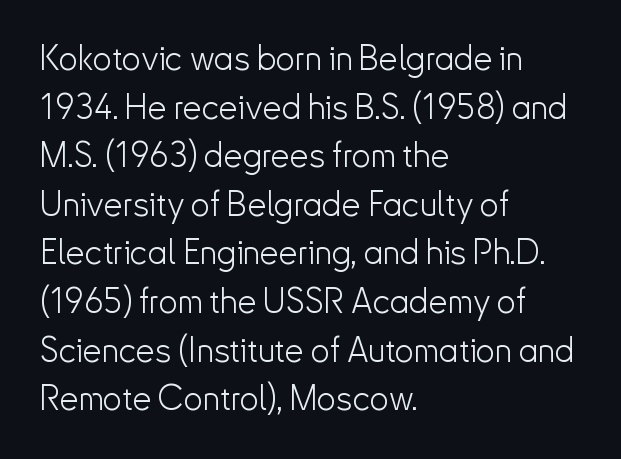
The image shows 34 px light sans-serif type, upright; set left-aligned, normal line spacing (1.43x), normal letter spacing, not underlined; low stroke contrast and a small x-height.
